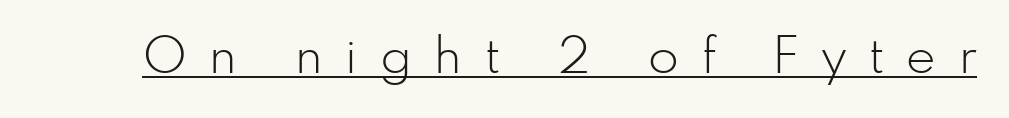
The typography opts for an upright posture over an oblique one. These lines are rendered in a variable-pitch font. This rendering widens character spacing well past its baseline value. Unbolded letterforms with no extra heft. This rendering employs a face without finishing strokes, i.e., a sans-serif. The rendered words wear a rule along their underside.
